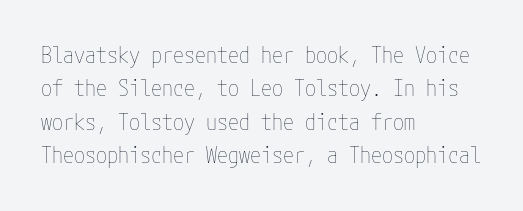
Q: Is the text bold? A: No.
Q: Is the text italic (slanted)? A: No, it is upright.
Q: Is the text underlined? A: No.
Q: How is the paragraph aligned? A: Left-aligned.
Q: Is the spacing between letters normal or unusually wide? A: Normal.
Q: Is the spacing between lines tight, normal or loose? A: Normal.
